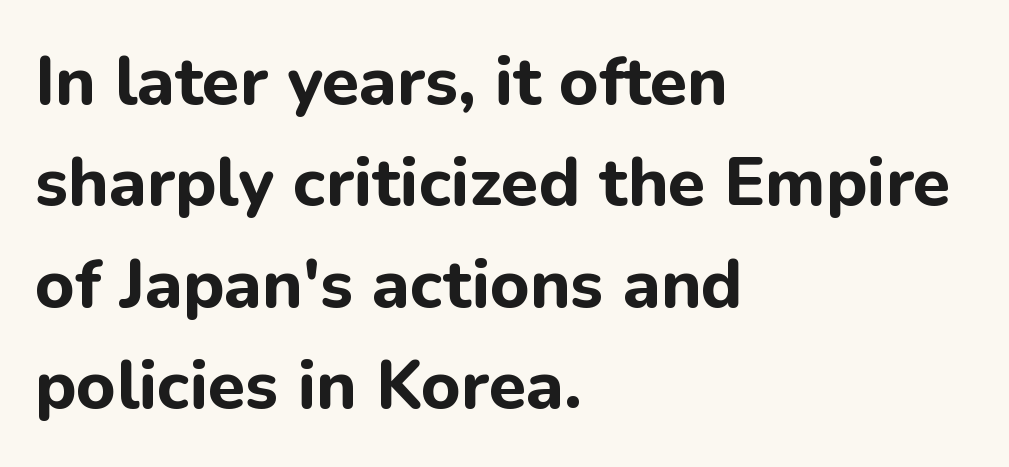
The image shows 68 px bold sans-serif type, upright; set left-aligned, normal line spacing (1.49x), normal letter spacing, not underlined; low stroke contrast and a medium x-height.
